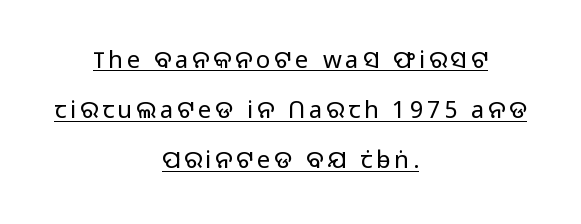
Q: Is the text bold? A: No.
Q: Is the text italic (slanted)? A: No, it is upright.
Q: Is the text underlined? A: Yes.
Q: How is the paragraph aligned? A: Centered.
Q: Is the spacing between lines tight, normal or loose? A: Loose.
